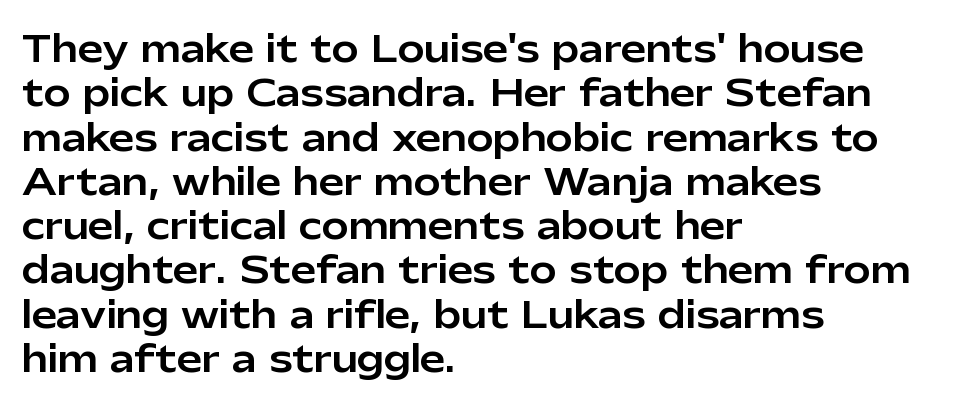
Q: Is the text italic (slanted)? A: No, it is upright.
Q: Is the typeface a serif or a sans-serif typeface? A: Sans-serif.
Q: Is the text underlined? A: No.
Q: How is the paragraph aligned? A: Left-aligned.
Q: Is the spacing between letters normal or unusually wide? A: Normal.
Q: Width (condensed, normal, or wide)? A: Normal.
Q: Stroke contrast? A: Low.
Q: x-height? A: Medium.
Q: Monospaced? A: No.
